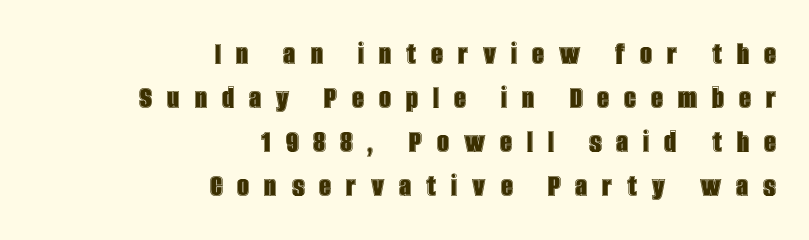
The image shows 34 px condensed type, upright; set right-aligned, normal line spacing (1.29x), unusually wide letter spacing (+0.44 em), not underlined; a large x-height.
